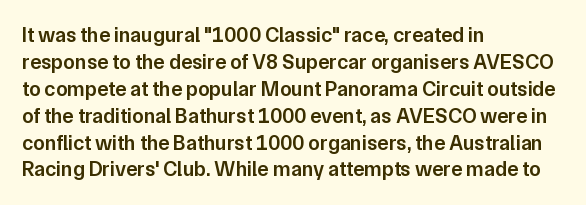
Posture: upright roman. Glance below the letters and you will spot only blank space. Its strokes are somewhat broadened, the hallmark of semibold type. Typeset ragged right — the left edge is the straight one.
